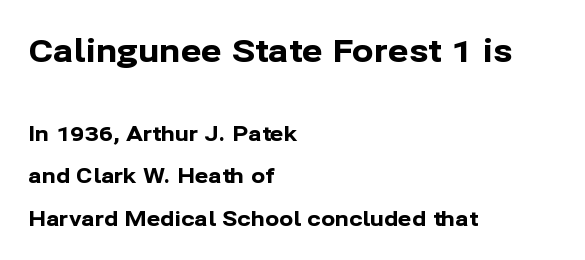
Q: Is the text bold? A: Yes.
Q: Is the text italic (slanted)? A: No, it is upright.
Q: Is the typeface a serif or a sans-serif typeface? A: Sans-serif.
Q: Is the text underlined? A: No.
Q: How is the paragraph aligned? A: Left-aligned.
Q: Is the spacing between letters normal or unusually wide? A: Normal.
Q: Is the spacing between lines tight, normal or loose? A: Loose.
Q: Which block of text is set in a larger size, the first (top) or the second (bottom)? A: The first (top) one.
Q: Width (condensed, normal, or wide)? A: Normal.
Q: Stroke contrast? A: Low.
Q: x-height? A: Medium.
Q: Monospaced? A: No.
